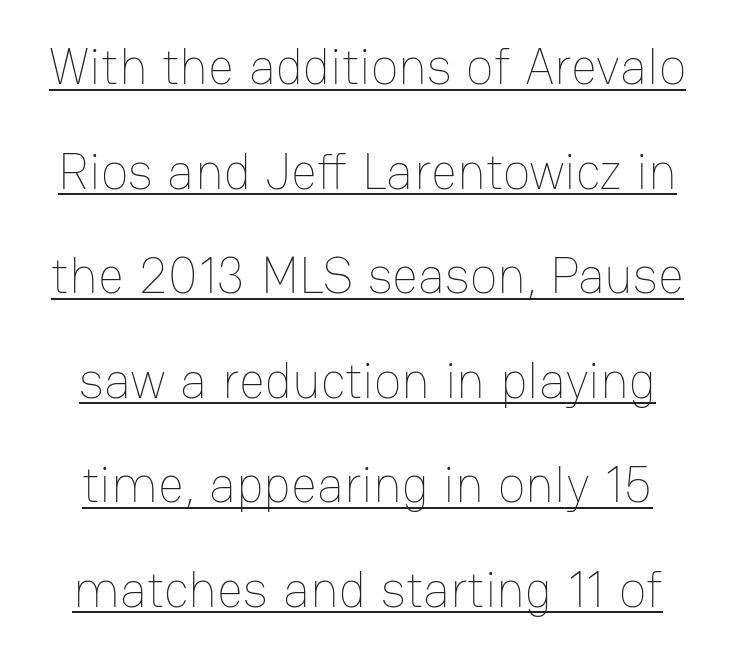
The face looks like a standard text weight, possibly lighter. You could not count columns in this text — the font is proportionally spaced. Does a line run under the words? Yes, clearly. Does extra space separate the letters? No, they use regular spacing. The rendering uses a large line-height, opening up the rows. This is the regular roman posture of the typeface.
